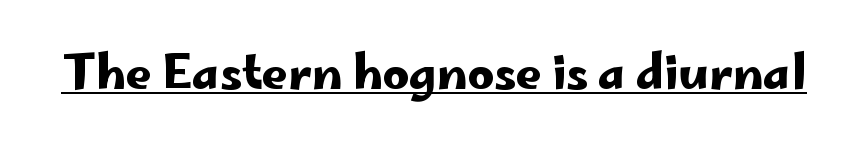
Each word holds together tightly as a unit, with standard inter-letter gaps. The passage shown is typed in a proportional face where columns would drift. Has an underline been added? It has. Stroke terminals: plain, sans-serif. Posture: upright roman.
